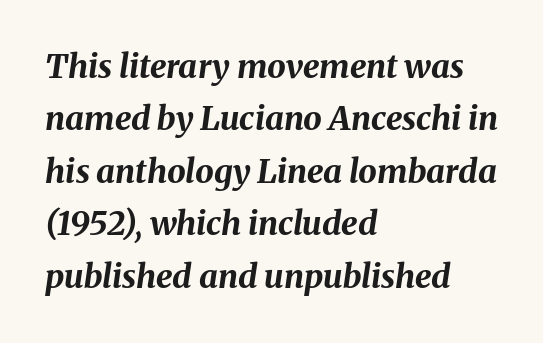
{"italic": "yes", "lean": "right", "slant_degrees": 8, "bold": "yes", "weight": "bold", "width": "normal", "stroke_contrast": "medium", "x_height": "medium", "monospaced": "no", "underline": "no", "align": "left", "line_spacing": "normal", "line_spacing_ratio": 1.59, "letter_spacing": "normal", "letter_spacing_em": 0.0, "glyph_px": 33}
